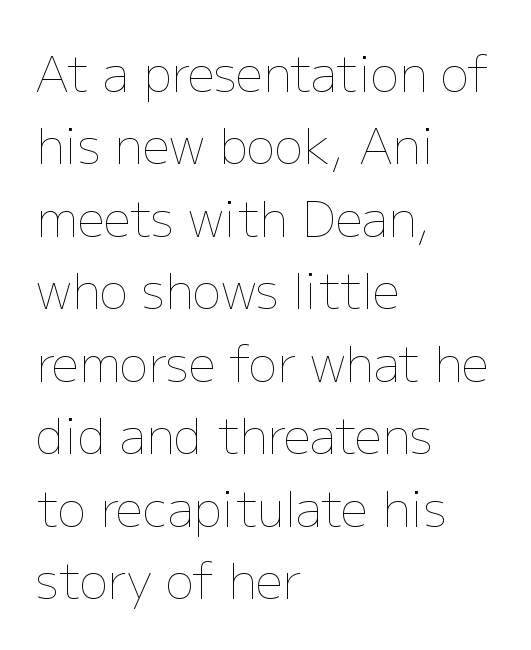
{"italic": "no", "bold": "no", "weight": "thin", "width": "normal", "stroke_contrast": "low", "x_height": "medium", "monospaced": "no", "underline": "no", "align": "left", "line_spacing": "normal", "line_spacing_ratio": 1.51, "letter_spacing": "normal", "letter_spacing_em": 0.0, "glyph_px": 48}
